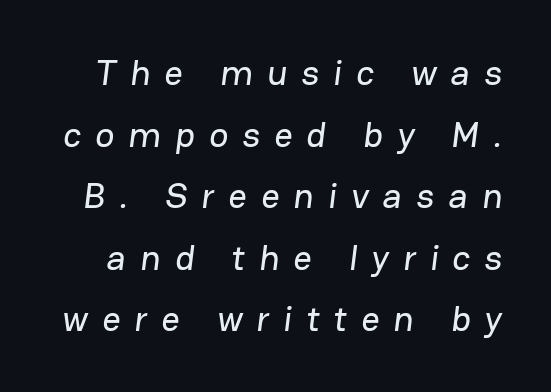
Q: Is the typeface a serif or a sans-serif typeface? A: Sans-serif.
Q: Is the text underlined? A: No.
Q: Is the spacing between letters normal or unusually wide? A: Unusually wide.
Q: Width (condensed, normal, or wide)? A: Normal.
Q: Stroke contrast? A: Low.
Q: x-height? A: Medium.
Q: Monospaced? A: No.
